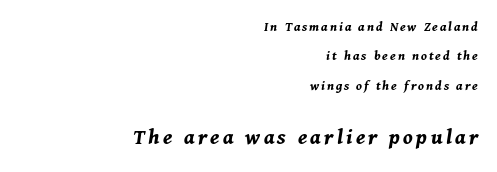
The image shows 23 px bold type, italic (leaning right); set right-aligned, loose line spacing (2.09x), not underlined; the second (bottom) block is 1.64x larger.
